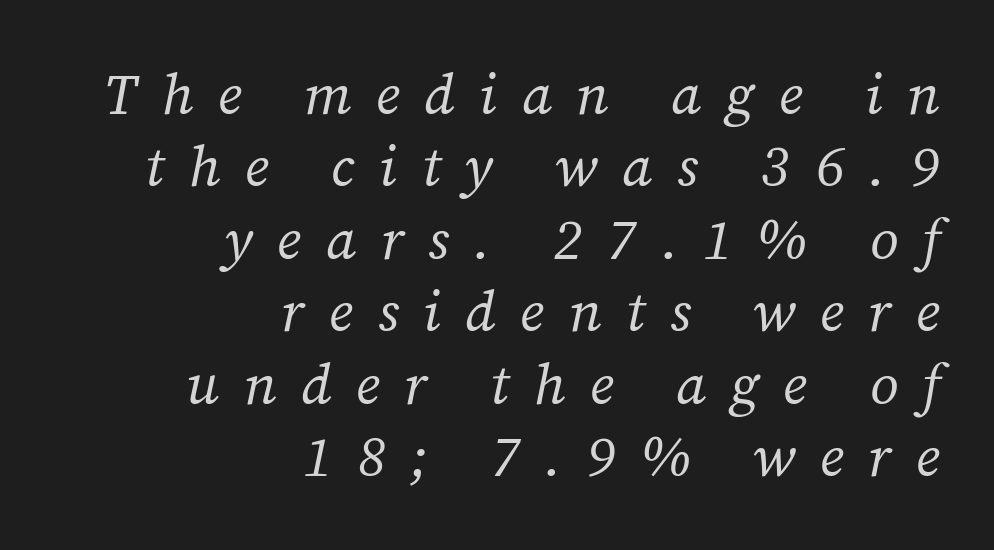
Q: Is the text bold? A: No.
Q: Is the text italic (slanted)? A: Yes, it leans right by about 12 degrees.
Q: Is the typeface a serif or a sans-serif typeface? A: Serif.
Q: Is the text underlined? A: No.
Q: How is the paragraph aligned? A: Right-aligned.
Q: Is the spacing between letters normal or unusually wide? A: Unusually wide.
Q: Is the spacing between lines tight, normal or loose? A: Normal.
Q: Width (condensed, normal, or wide)? A: Normal.
Q: Stroke contrast? A: Medium.
Q: x-height? A: Medium.
Q: Monospaced? A: No.
